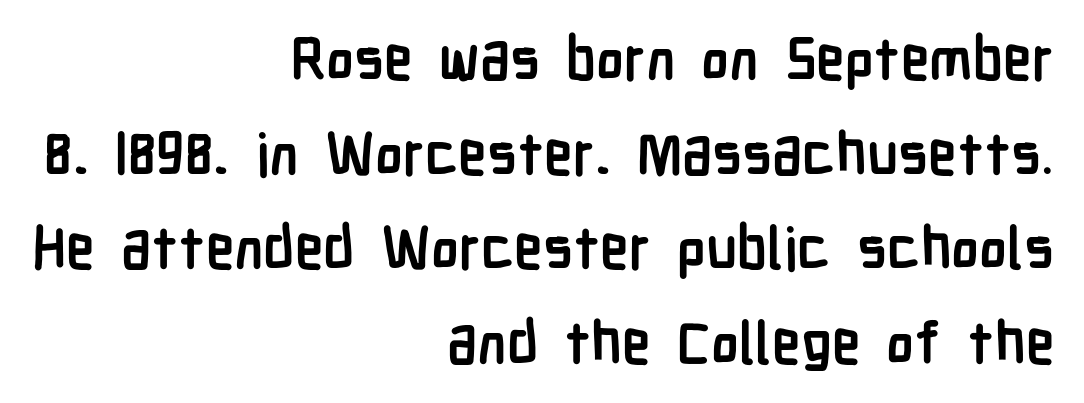
The image shows 58 px semibold, condensed sans-serif type, upright; set right-aligned, normal line spacing (1.63x), normal letter spacing, not underlined; low stroke contrast and a medium x-height.
